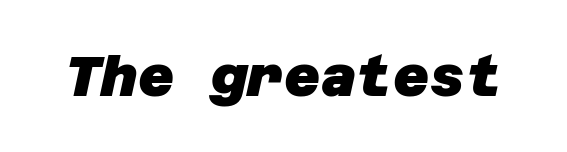
The image shows 56 px heavy sans-serif type; set normal letter spacing, not underlined; low stroke contrast and a large x-height.
